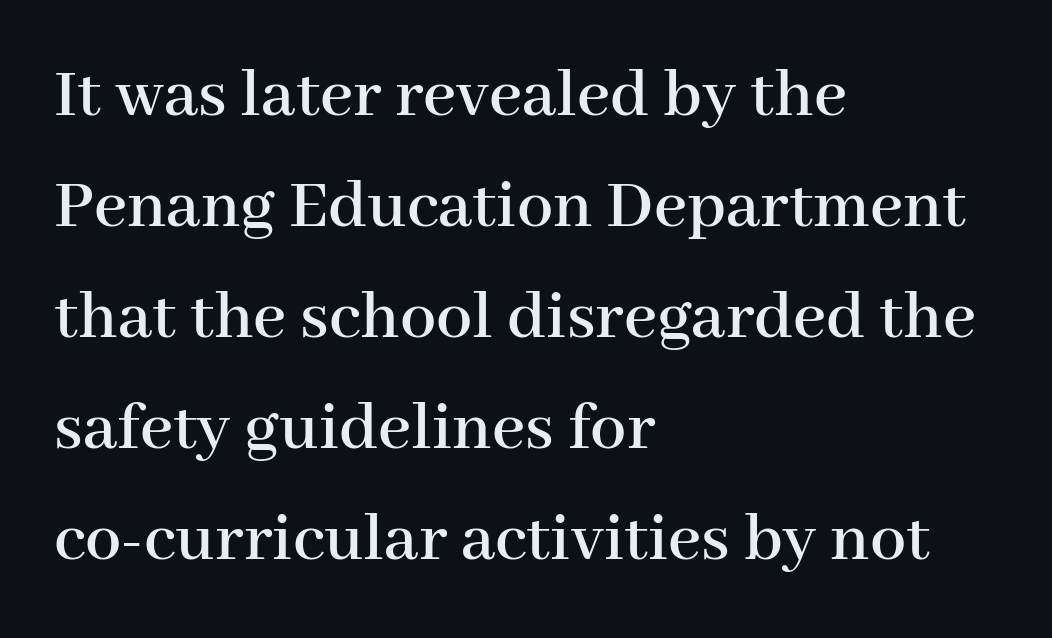
Q: Is the text italic (slanted)? A: No, it is upright.
Q: Is the typeface a serif or a sans-serif typeface? A: Serif.
Q: Is the text underlined? A: No.
Q: How is the paragraph aligned? A: Left-aligned.
Q: Is the spacing between letters normal or unusually wide? A: Normal.
Q: Is the spacing between lines tight, normal or loose? A: Normal.
Q: Width (condensed, normal, or wide)? A: Normal.
Q: Stroke contrast? A: High.
Q: x-height? A: Medium.
Q: Monospaced? A: No.
